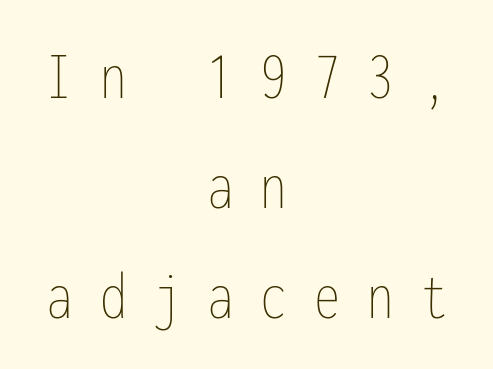
The image shows 70 px thin, condensed type, upright, monospaced; set centered, normal line spacing (1.57x), unusually wide letter spacing (+0.39 em), not underlined; low stroke contrast and a medium x-height.
